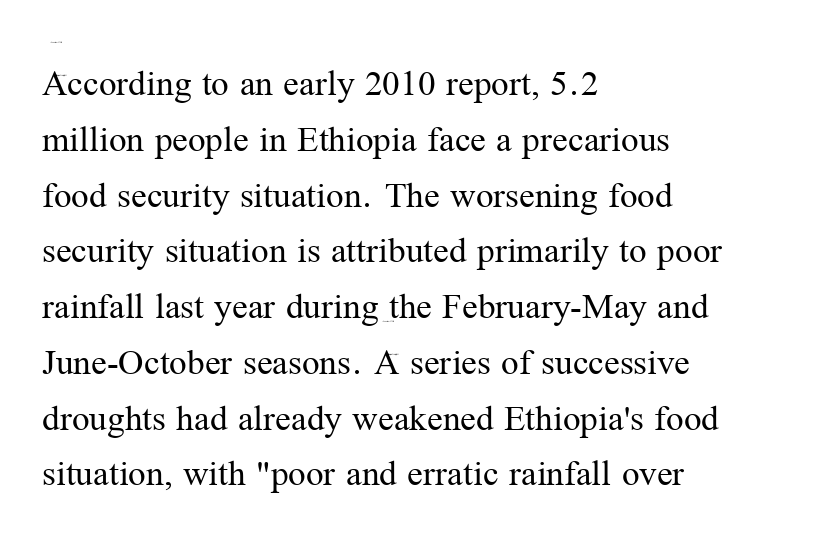
The image shows 39 px regular-weight serif type, upright; set left-aligned, normal line spacing (1.43x), normal letter spacing, not underlined; medium stroke contrast and a medium x-height.
